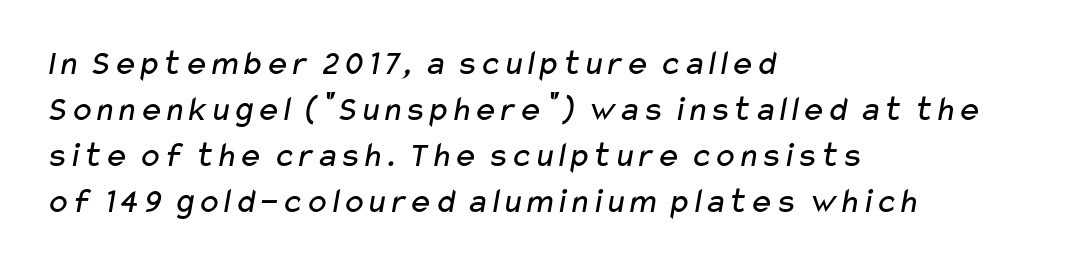
Q: Is the text bold? A: No.
Q: Is the typeface a serif or a sans-serif typeface? A: Sans-serif.
Q: Is the text underlined? A: No.
Q: How is the paragraph aligned? A: Left-aligned.
Q: Is the spacing between letters normal or unusually wide? A: Normal.
Q: Is the spacing between lines tight, normal or loose? A: Normal.
Q: Width (condensed, normal, or wide)? A: Wide.
Q: Stroke contrast? A: Low.
Q: x-height? A: Medium.
Q: Monospaced? A: No.
